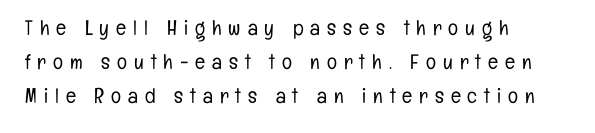
{"italic": "no", "bold": "no", "underline": "no", "align": "left", "line_spacing": "normal", "line_spacing_ratio": 1.62, "letter_spacing": "wide", "letter_spacing_em": 0.33, "glyph_px": 21}
